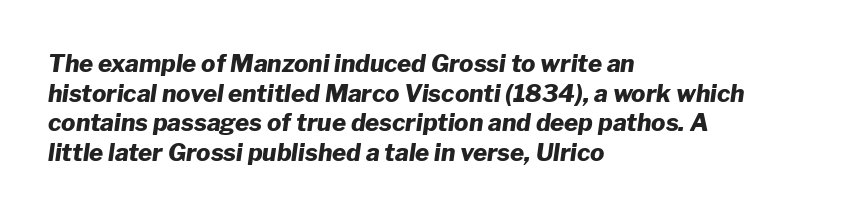
The passage shown leans; its letterforms are oblique. Short note: letters normally spaced. Strokes here are thick enough to call this a true bold. Descenders hang freely into open space.
